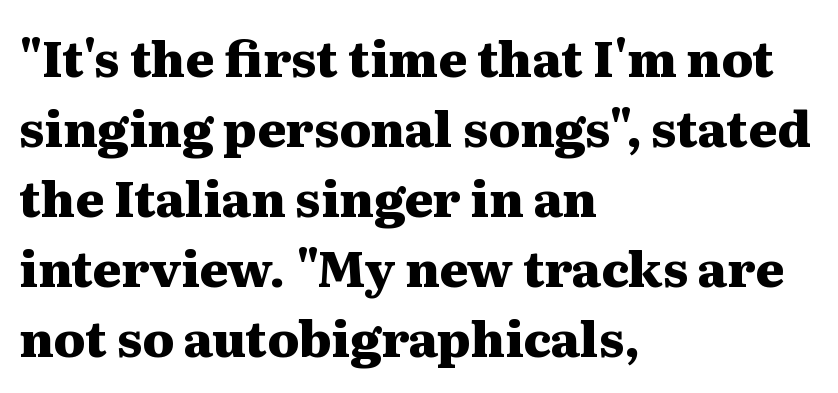
Is this a sans? No — the strokes have serifs. A typesetter would call this leading conventional body-copy spacing. There is no visible air inserted between adjacent glyphs. Notice how thick the strokes are: this is what a full bold looks like. The face used here is proportionally spaced, like ordinary book or web type.
